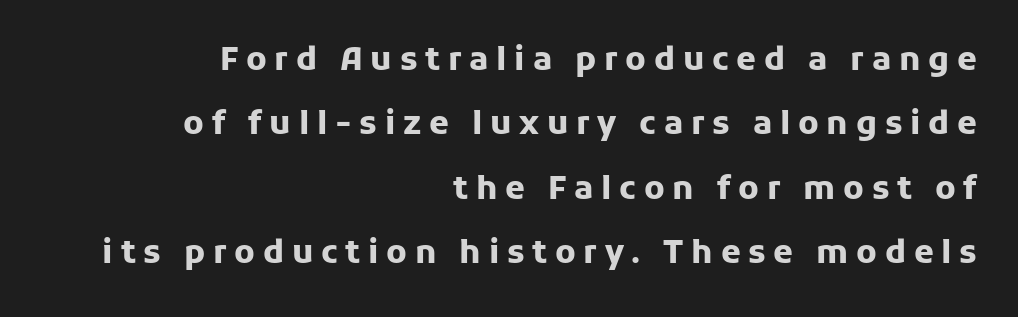
Horizontally, the lines are justified to the trailing edge only. Substantial extra tracking has been applied to these lines. Varying glyph widths throughout — classic text-font behaviour. A dark, heavy texture on the line: the type is bold. Ordinary non-slanted type is in use. Students, observe: this is what heavily led, spacious text looks like.
